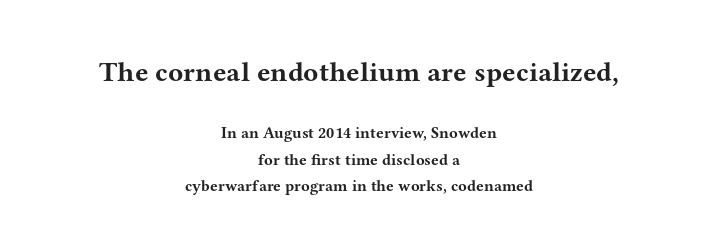
The space between consecutive lines is moderate. The line texture is even and compact thanks to regular tracking. You could not count columns in this text — the font is proportionally spaced. The words here are not underlined. Set as a true bold cut, around the 700 mark.
